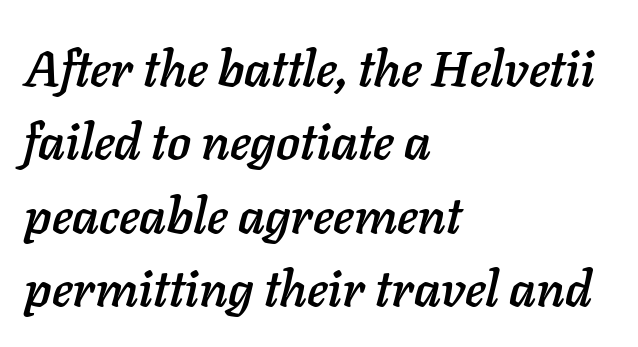
Each word holds together tightly as a unit, with standard inter-letter gaps. The typesetter chose a ragged-right arrangement here. One glance says typical: line gaps are just what's usual. Character widths vary here, with narrow letters taking less room than wide ones. Bare-footed words on every line. Quick note: italic.
